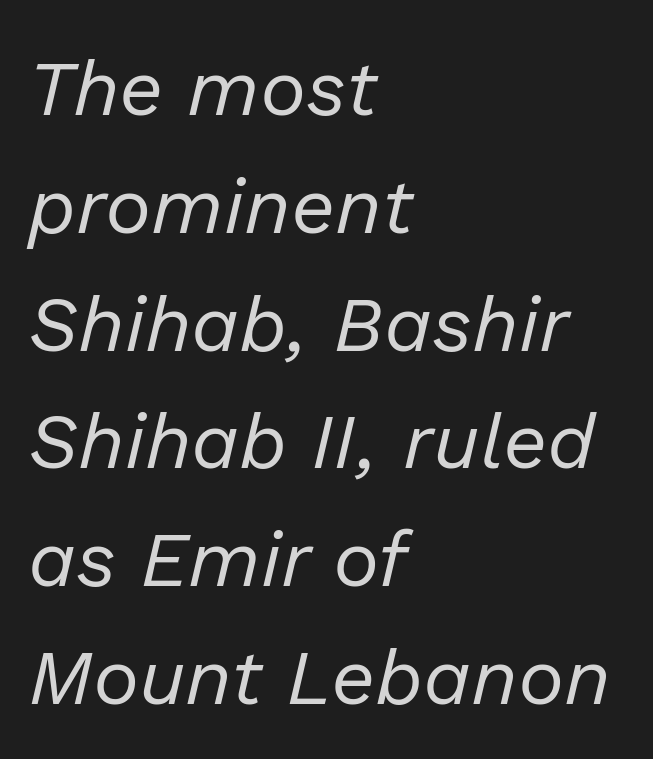
Do the characters align in a grid? No, the font is proportional. These lines were composed using italics. This sample is left-justified, so line endings fall wherever the words run out. Compared with typical body copy, the letter spacing here is the same. The weight tops out at a normal text grade. The passage shown is not underscored anywhere.
